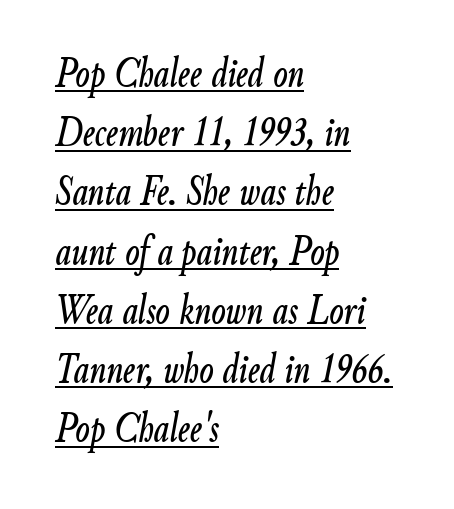
The image shows 42 px condensed type, italic (leaning right); set left-aligned, normal line spacing (1.41x), normal letter spacing, underlined; low stroke contrast and a small x-height.
